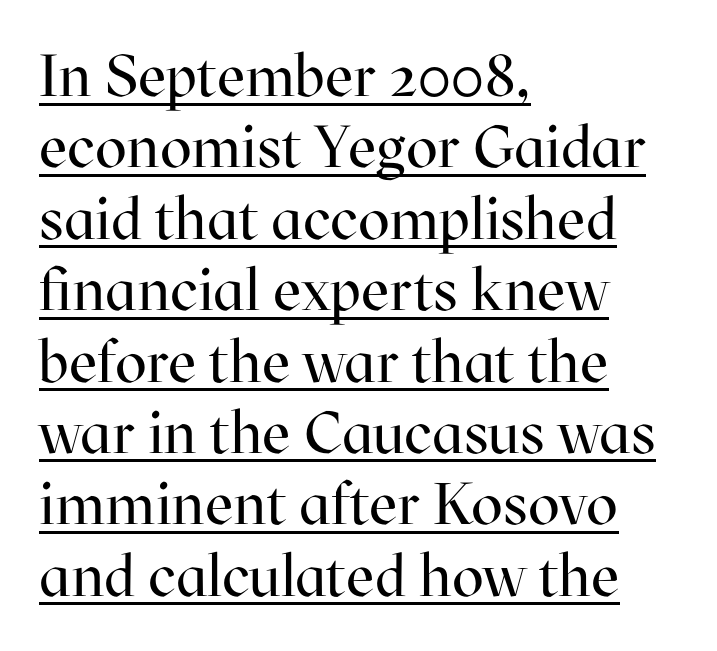
Q: Is the text bold? A: No.
Q: Is the text italic (slanted)? A: No, it is upright.
Q: Is the typeface a serif or a sans-serif typeface? A: Serif.
Q: Is the text underlined? A: Yes.
Q: How is the paragraph aligned? A: Left-aligned.
Q: Is the spacing between letters normal or unusually wide? A: Normal.
Q: Width (condensed, normal, or wide)? A: Normal.
Q: Stroke contrast? A: High.
Q: x-height? A: Medium.
Q: Monospaced? A: No.
